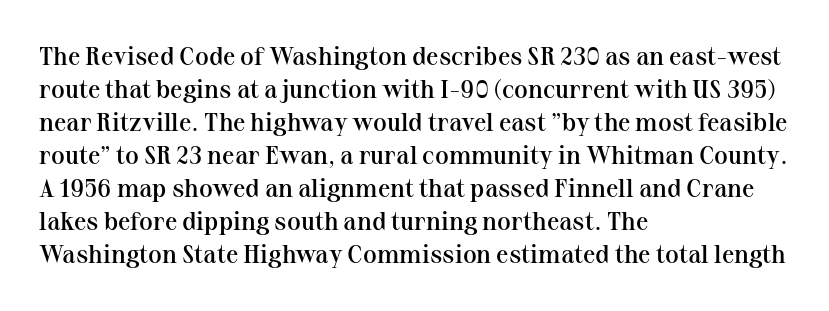
The image shows 25 px text type, upright; set left-aligned, normal line spacing (1.32x), normal letter spacing, not underlined.
